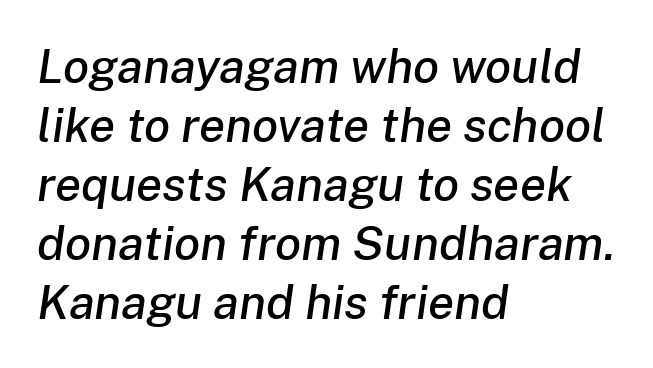
The image shows 48 px text type, italic (leaning right); set left-aligned, line spacing 1.23x, normal letter spacing, not underlined; low stroke contrast and a medium x-height.
